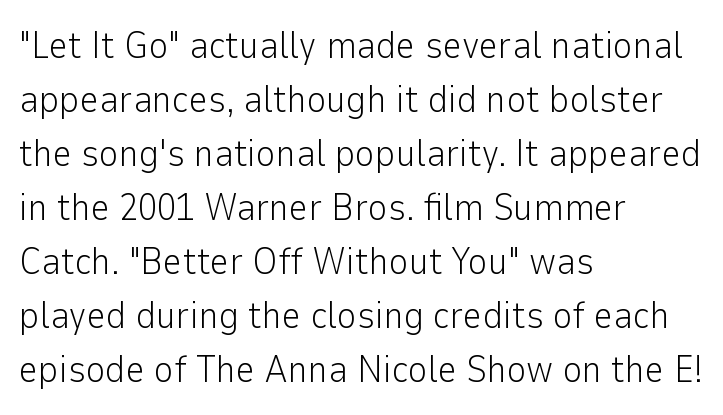
The rendering anchors every line to the left-hand side. Decoration check: the copy has no underline. The face used here is a sans, in the tradition of grotesques and geometrics. How would I describe the line gaps? Plain and ordinary. Vertical stems look standard width or narrower in stroke.
